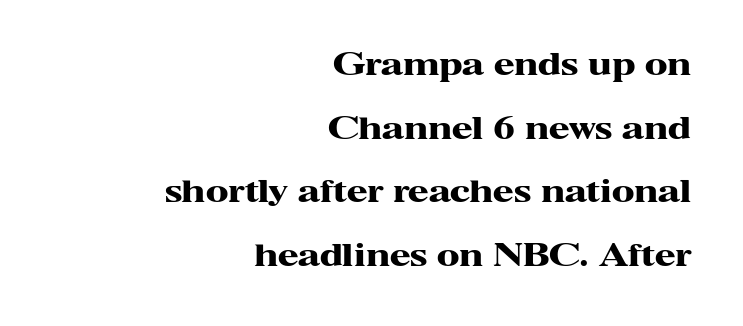
The image shows 30 px heavy, wide serif type, upright; set right-aligned, loose line spacing (2.12x), normal letter spacing, not underlined; high stroke contrast and a medium x-height.
